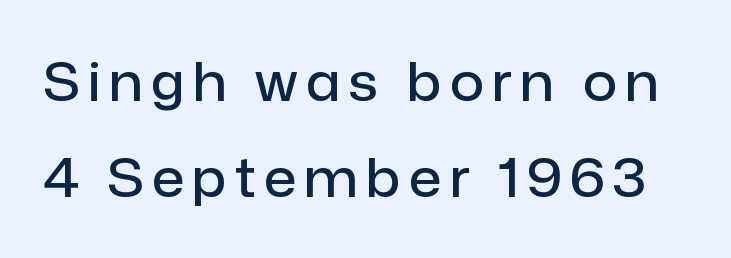
Quick note: not italic, upright. Heft: intermediate — a semibold. The face used here is proportionally spaced, like ordinary book or web type. To sum up the face: it is a sans, with no serifs.
